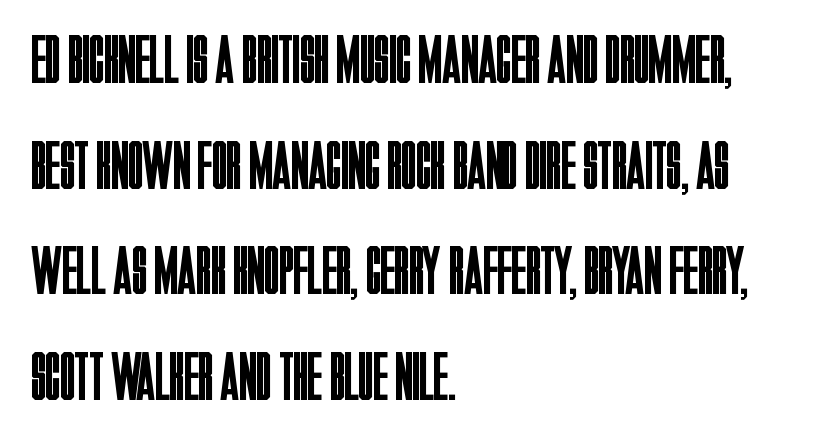
Q: Is the text bold? A: No.
Q: Is the text italic (slanted)? A: No, it is upright.
Q: Is the typeface a serif or a sans-serif typeface? A: Sans-serif.
Q: Is the text underlined? A: No.
Q: How is the paragraph aligned? A: Left-aligned.
Q: Is the spacing between letters normal or unusually wide? A: Normal.
Q: Is the spacing between lines tight, normal or loose? A: Normal.
Q: Width (condensed, normal, or wide)? A: Condensed.
Q: Stroke contrast? A: Low.
Q: x-height? A: Large.
Q: Monospaced? A: No.
